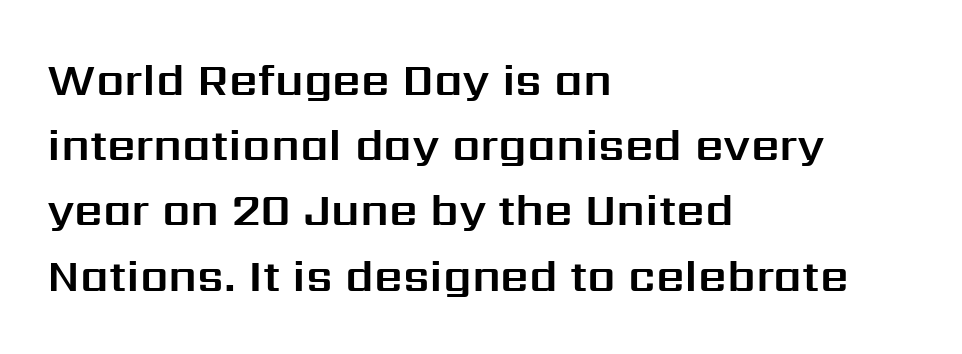
Q: Is the text italic (slanted)? A: No, it is upright.
Q: Is the typeface a serif or a sans-serif typeface? A: Sans-serif.
Q: Is the text underlined? A: No.
Q: How is the paragraph aligned? A: Left-aligned.
Q: Is the spacing between letters normal or unusually wide? A: Normal.
Q: Is the spacing between lines tight, normal or loose? A: Normal.
Q: Width (condensed, normal, or wide)? A: Normal.
Q: Stroke contrast? A: Medium.
Q: x-height? A: Medium.
Q: Monospaced? A: No.
